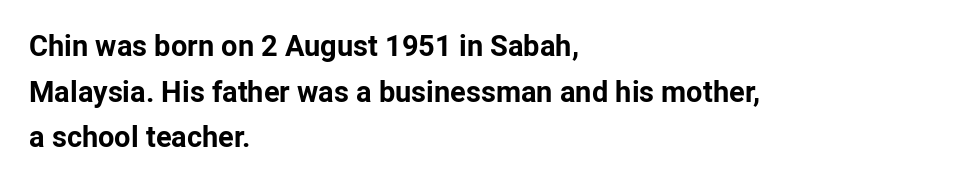
Q: Is the text bold? A: Yes.
Q: Is the text italic (slanted)? A: No, it is upright.
Q: Is the typeface a serif or a sans-serif typeface? A: Sans-serif.
Q: Is the text underlined? A: No.
Q: How is the paragraph aligned? A: Left-aligned.
Q: Is the spacing between letters normal or unusually wide? A: Normal.
Q: Is the spacing between lines tight, normal or loose? A: Normal.
Q: Width (condensed, normal, or wide)? A: Normal.
Q: Stroke contrast? A: Low.
Q: x-height? A: Medium.
Q: Monospaced? A: No.
